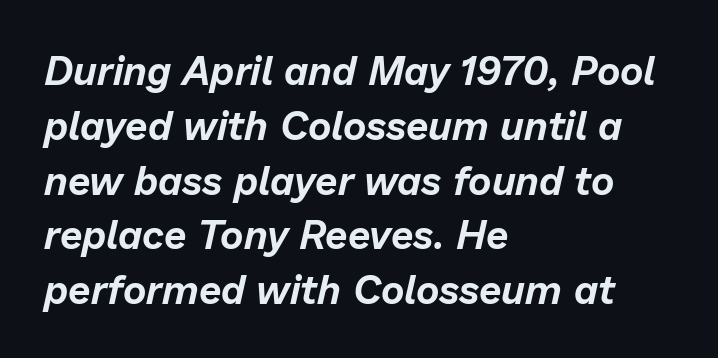
The image shows 40 px text type, italic (leaning right); set left-aligned, normal line spacing (1.37x), normal letter spacing, not underlined; low stroke contrast and a medium x-height.
